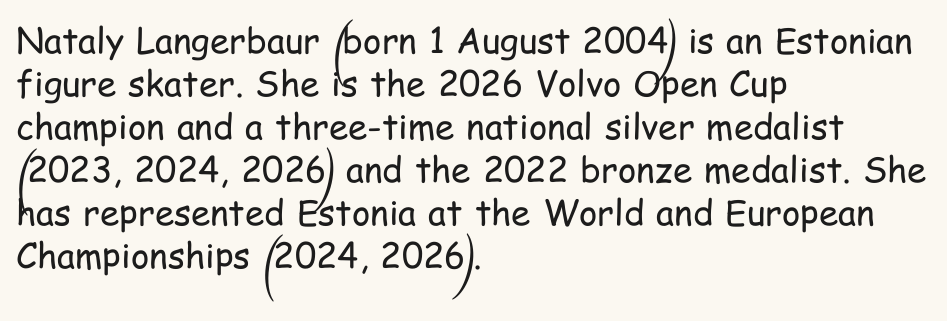
The image shows 35 px regular-weight, condensed sans-serif type, upright; set left-aligned, line spacing 1.23x, normal letter spacing, not underlined; low stroke contrast and a medium x-height.
